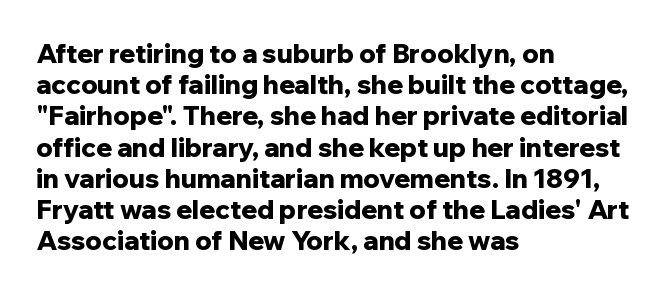
The image shows 26 px bold type, upright; set left-aligned, line spacing 1.2x, normal letter spacing, not underlined.
